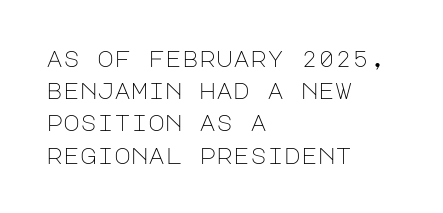
Regarding leading, the lines here are spaced in the standard way. The setting favours the left margin, as ordinary paragraphs usually do. The typeface has the unassuming heft of standard copy or less. The tracking reads as untouched default to a designer's eye. Type without underlining. Vertical strokes here are truly vertical.
